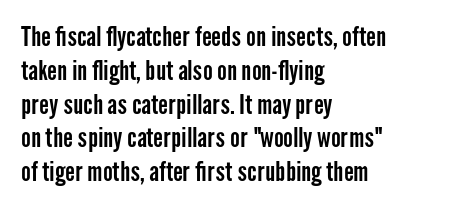
The ragged edge is on the right, which tells us the setting is flush left. How would I describe the line gaps? Plain and ordinary. This is the regular roman posture of the typeface. Only glyphs here, with clear space below each row.
